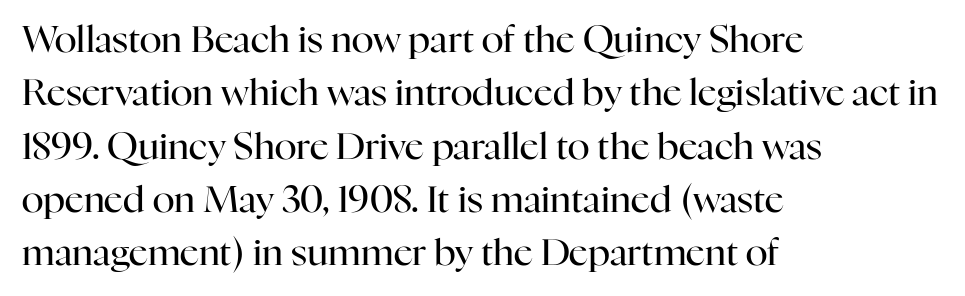
If you drew a ruler down the left edge, every line would touch it. Stems and bowls with no extra thickness — not bold. The vertical gap from one line to the next is medium. The face used here is proportionally spaced, like ordinary book or web type. The characters display serif detailing at their extremities. Lines of text with bare space underneath.
